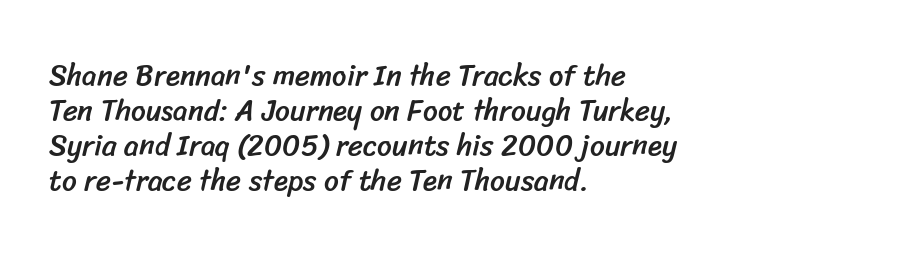
Caption: multi-line text, flush left, ragged right. Characters follow at the spacing the type designer built in. Type style note: lacks serifs. The passage shown is typed in a proportional face where columns would drift. Only glyphs here, with clear space below each row.
